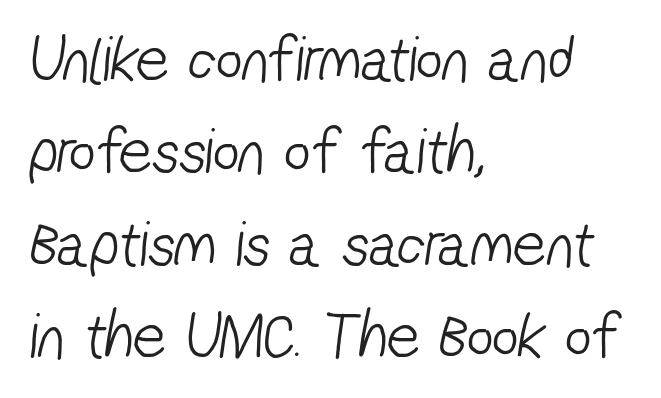
The image shows 65 px light, condensed sans-serif type; set left-aligned, normal line spacing (1.42x), normal letter spacing, not underlined; low stroke contrast and a medium x-height.
